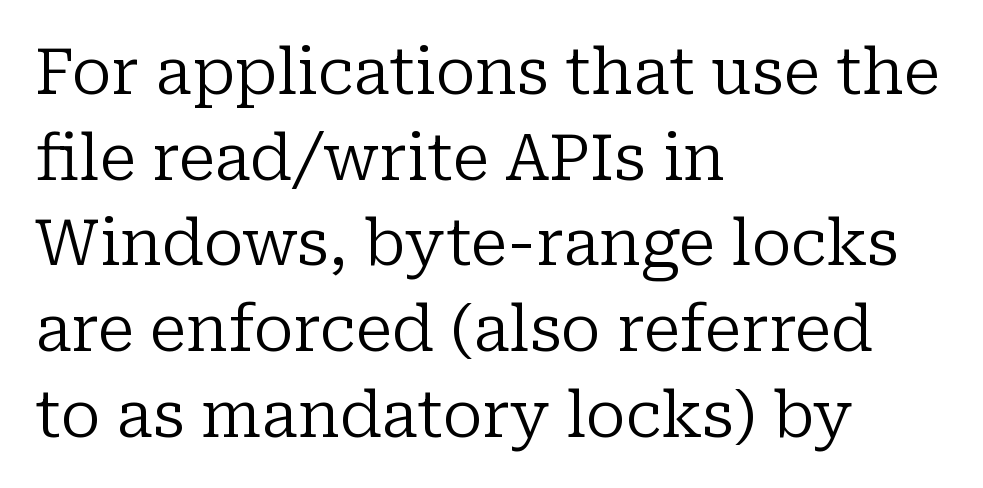
The image shows 63 px regular-weight serif type, upright; set left-aligned, normal line spacing (1.36x), normal letter spacing, not underlined; low stroke contrast and a medium x-height.
